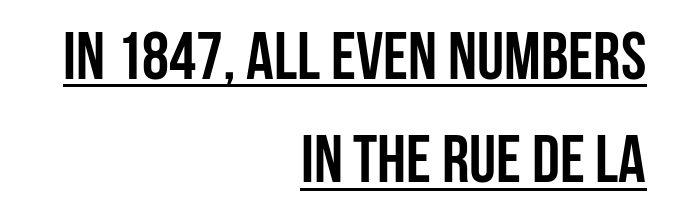
{"serif": "no", "italic": "no", "bold": "yes", "weight": "semibold", "width": "condensed", "stroke_contrast": "low", "x_height": "large", "monospaced": "no", "underline": "yes", "align": "right", "line_spacing": "normal", "line_spacing_ratio": 1.52, "letter_spacing": "normal", "letter_spacing_em": 0.0, "glyph_px": 68}
